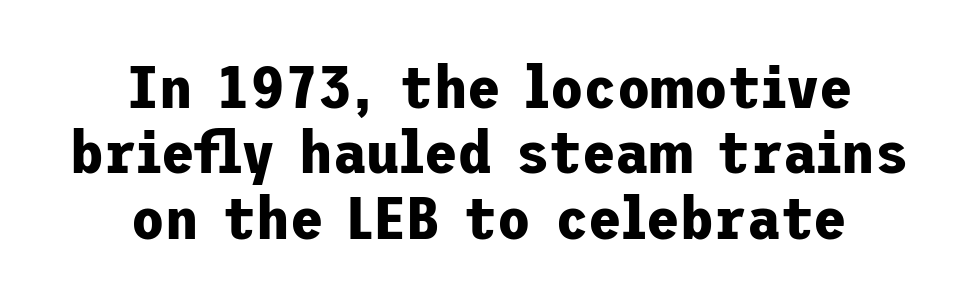
{"serif": "no", "italic": "no", "bold": "yes", "weight": "bold", "width": "normal", "stroke_contrast": "low", "x_height": "medium", "underline": "no", "align": "center", "line_spacing": "tight", "line_spacing_ratio": 1.07, "letter_spacing": "normal", "letter_spacing_em": 0.0, "glyph_px": 61}
